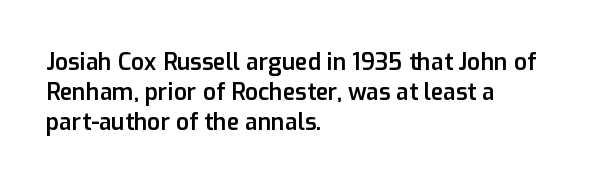
Q: Is the text bold? A: Semi-bold.
Q: Is the text italic (slanted)? A: No, it is upright.
Q: Is the text underlined? A: No.
Q: How is the paragraph aligned? A: Left-aligned.
Q: Is the spacing between letters normal or unusually wide? A: Normal.
Q: Is the spacing between lines tight, normal or loose? A: Normal.
